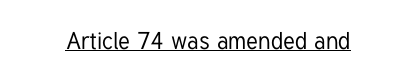
The image shows 24 px text type, upright; set normal letter spacing, underlined.
